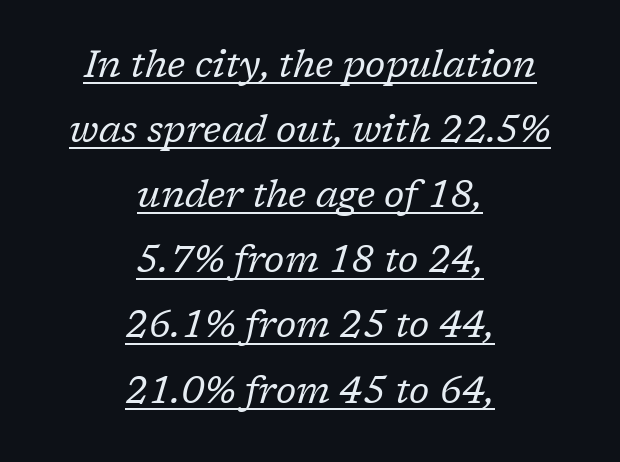
The image shows 37 px regular-weight serif type, italic (leaning right); set centered, line spacing 1.76x, normal letter spacing, underlined; low stroke contrast and a medium x-height.
